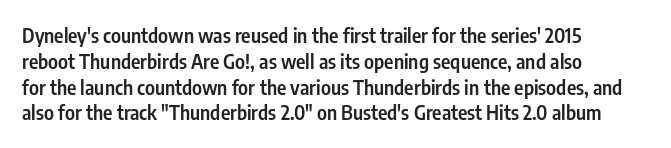
Q: Is the text bold? A: Semi-bold.
Q: Is the text italic (slanted)? A: No, it is upright.
Q: Is the text underlined? A: No.
Q: How is the paragraph aligned? A: Left-aligned.
Q: Is the spacing between letters normal or unusually wide? A: Normal.
Q: Is the spacing between lines tight, normal or loose? A: Normal.
